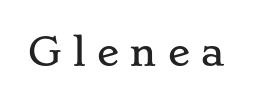
Q: Is the text italic (slanted)? A: No, it is upright.
Q: Is the typeface a serif or a sans-serif typeface? A: Serif.
Q: Is the text underlined? A: No.
Q: Is the spacing between letters normal or unusually wide? A: Unusually wide.
Q: Width (condensed, normal, or wide)? A: Wide.
Q: Stroke contrast? A: Low.
Q: x-height? A: Small.
Q: Monospaced? A: No.
